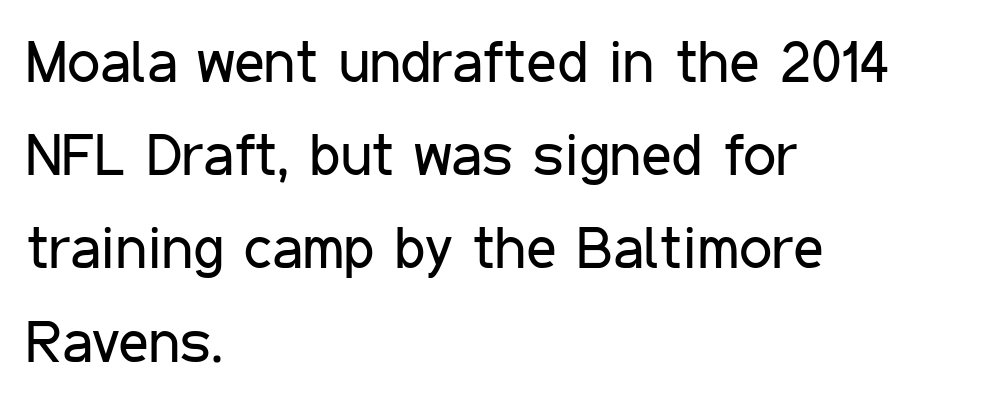
The image shows 59 px regular-weight, condensed sans-serif type, upright; set left-aligned, normal line spacing (1.58x), normal letter spacing, not underlined; low stroke contrast and a medium x-height.
